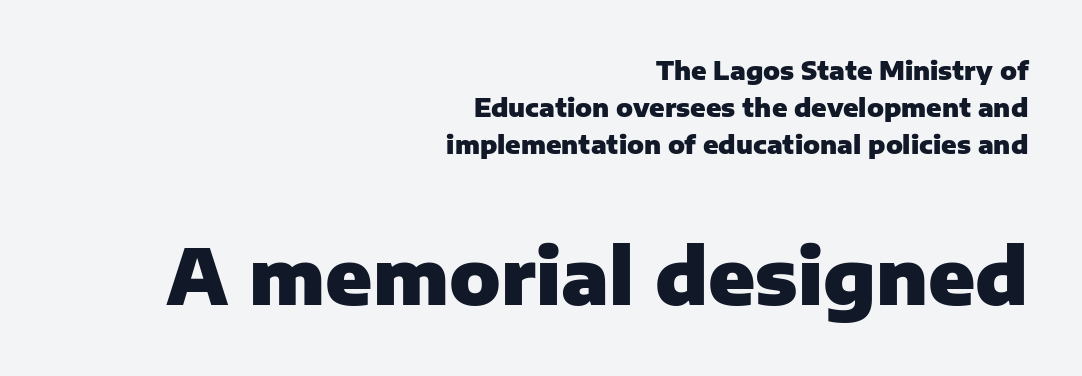
The image shows 76 px heavy sans-serif type, upright; set right-aligned, normal line spacing (1.48x), normal letter spacing, not underlined; the second (bottom) block is 3.04x larger; low stroke contrast and a medium x-height.
